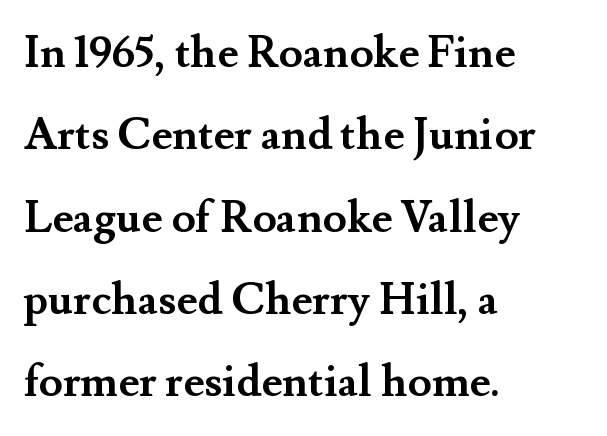
Q: Is the text bold? A: Yes.
Q: Is the text italic (slanted)? A: No, it is upright.
Q: Is the typeface a serif or a sans-serif typeface? A: Serif.
Q: Is the text underlined? A: No.
Q: How is the paragraph aligned? A: Left-aligned.
Q: Is the spacing between letters normal or unusually wide? A: Normal.
Q: Width (condensed, normal, or wide)? A: Normal.
Q: Stroke contrast? A: Medium.
Q: x-height? A: Small.
Q: Monospaced? A: No.
